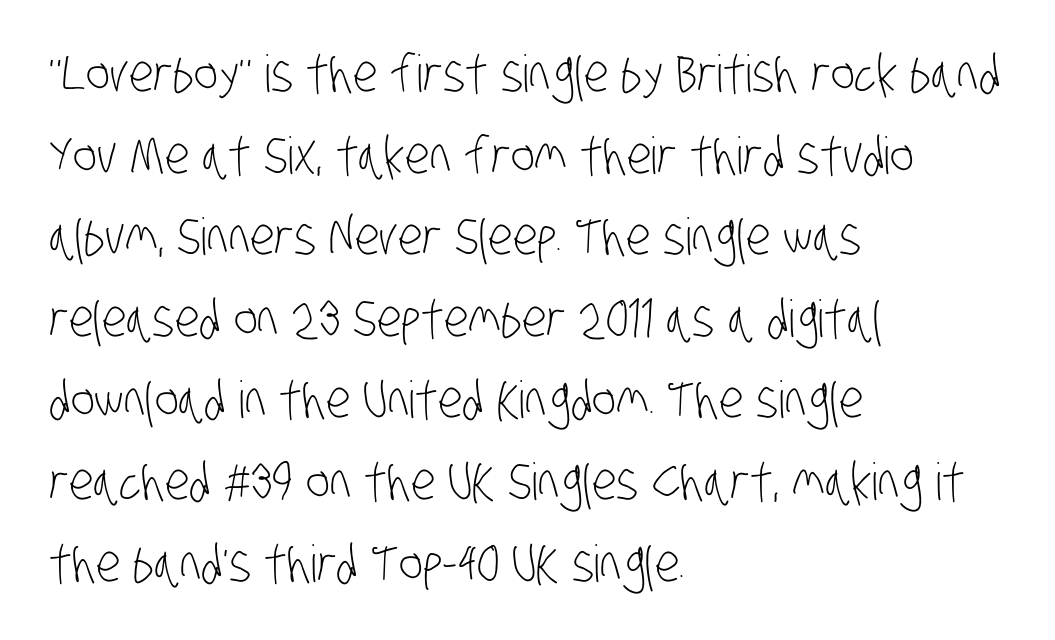
Q: Is the text bold? A: No.
Q: Is the typeface a serif or a sans-serif typeface? A: Sans-serif.
Q: Is the text underlined? A: No.
Q: How is the paragraph aligned? A: Left-aligned.
Q: Is the spacing between letters normal or unusually wide? A: Normal.
Q: Is the spacing between lines tight, normal or loose? A: Normal.
Q: Width (condensed, normal, or wide)? A: Condensed.
Q: Stroke contrast? A: Low.
Q: x-height? A: Large.
Q: Monospaced? A: No.
